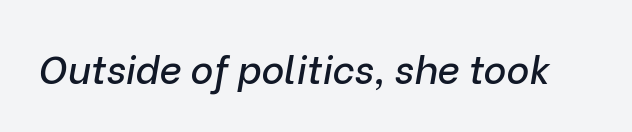
Q: Is the text italic (slanted)? A: Yes, it leans right by about 9 degrees.
Q: Is the text underlined? A: No.
Q: Is the spacing between letters normal or unusually wide? A: Normal.
Q: Width (condensed, normal, or wide)? A: Normal.
Q: Stroke contrast? A: Low.
Q: x-height? A: Medium.
Q: Monospaced? A: No.
